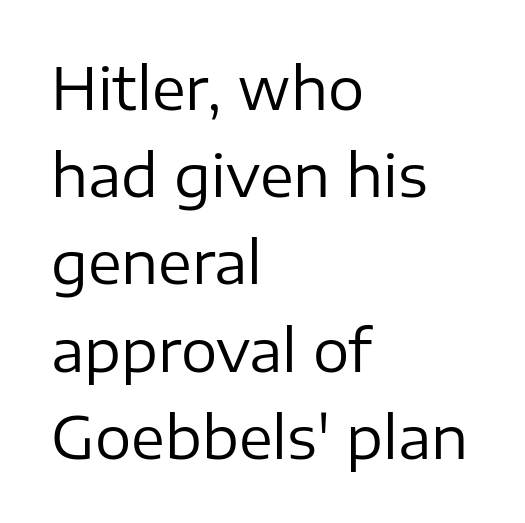
{"serif": "no", "italic": "no", "bold": "no", "weight": "regular", "width": "normal", "stroke_contrast": "low", "x_height": "medium", "monospaced": "no", "underline": "no", "align": "left", "line_spacing": "normal", "line_spacing_ratio": 1.53, "letter_spacing": "normal", "letter_spacing_em": 0.0, "glyph_px": 57}
